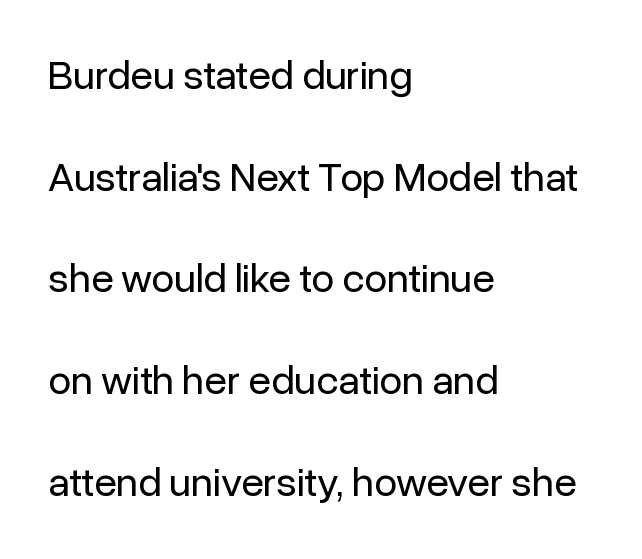
{"serif": "no", "italic": "no", "bold": "no", "weight": "regular", "width": "normal", "stroke_contrast": "low", "x_height": "medium", "monospaced": "no", "underline": "no", "align": "left", "line_spacing": "loose", "line_spacing_ratio": 2.48, "letter_spacing": "normal", "letter_spacing_em": 0.0, "glyph_px": 41}
